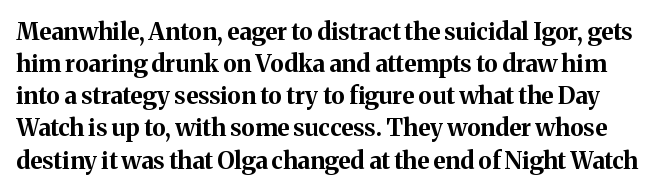
The image shows 24 px bold type, upright; set normal line spacing (1.34x), normal letter spacing, not underlined.
